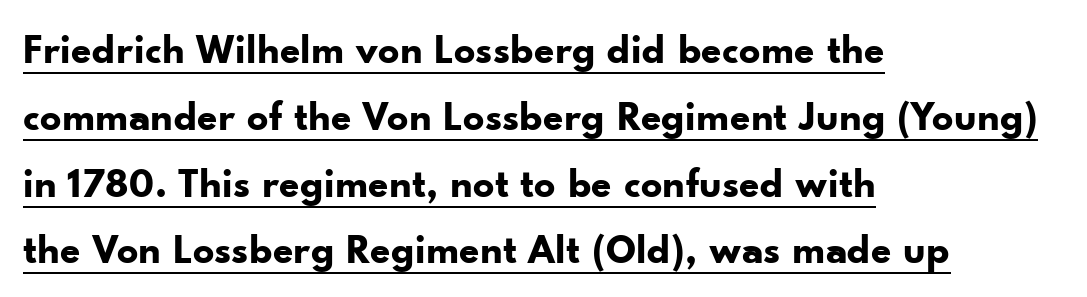
The image shows 42 px bold sans-serif type, upright; set left-aligned, normal line spacing (1.59x), normal letter spacing, underlined; low stroke contrast and a small x-height.
